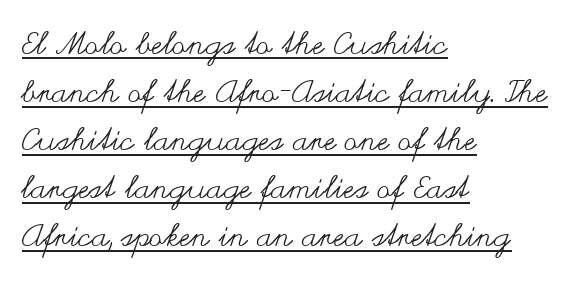
This sample is left-justified, so line endings fall wherever the words run out. No heavy texture on the line: the type isn't bold. The face used here is proportionally spaced, like ordinary book or web type. The passage shown has conventional tracking throughout.
